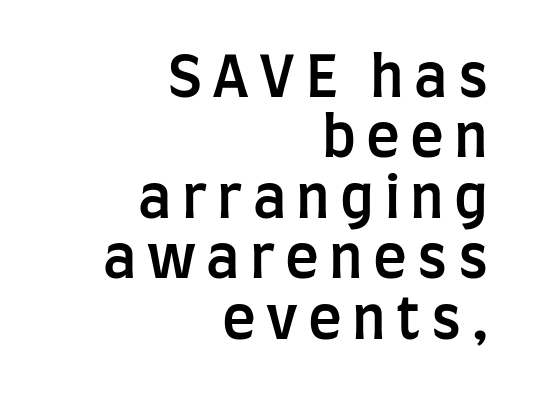
Q: Is the text bold? A: Semi-bold.
Q: Is the text italic (slanted)? A: No, it is upright.
Q: Is the typeface a serif or a sans-serif typeface? A: Sans-serif.
Q: Is the text underlined? A: No.
Q: How is the paragraph aligned? A: Right-aligned.
Q: Is the spacing between lines tight, normal or loose? A: Tight.
Q: Width (condensed, normal, or wide)? A: Condensed.
Q: Stroke contrast? A: Low.
Q: x-height? A: Large.
Q: Monospaced? A: No.
